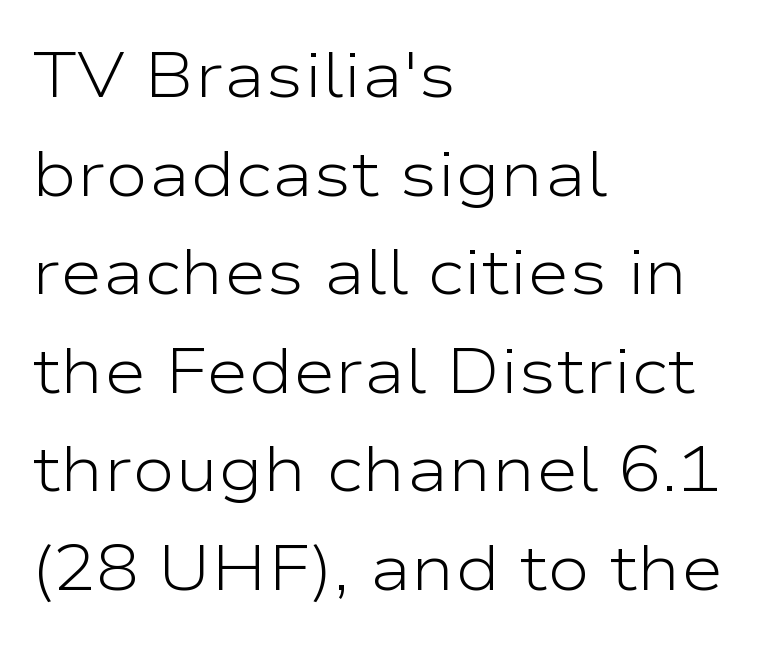
{"serif": "no", "italic": "no", "bold": "no", "weight": "light", "width": "wide", "stroke_contrast": "low", "x_height": "medium", "monospaced": "no", "underline": "no", "align": "left", "line_spacing": "normal", "line_spacing_ratio": 1.54, "letter_spacing": "normal", "letter_spacing_em": 0.0, "glyph_px": 64}
